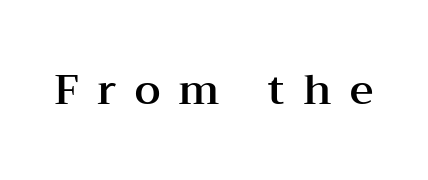
The image shows 41 px wide serif type, upright; set unusually wide letter spacing (+0.45 em), not underlined; medium stroke contrast and a medium x-height.
